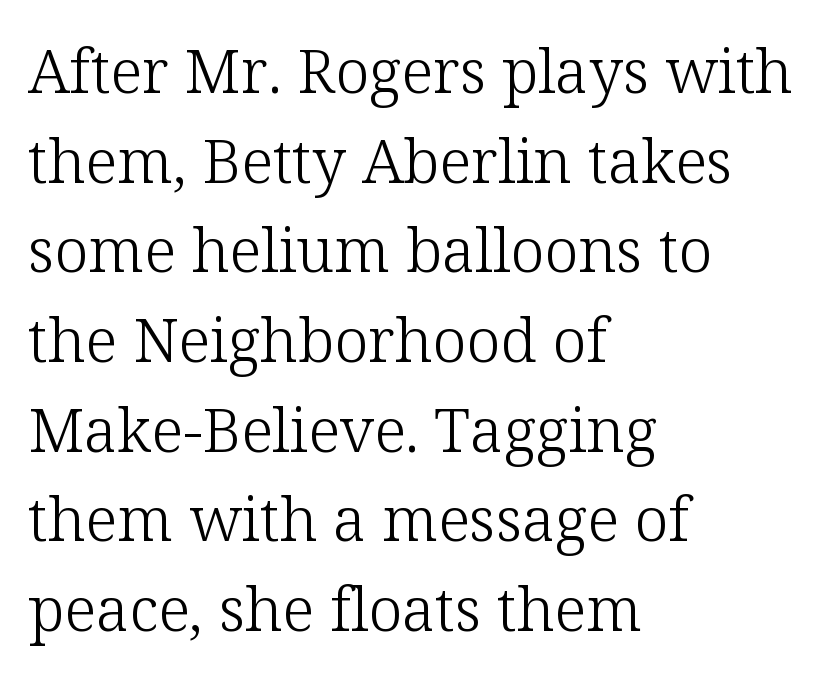
The paragraph has a hard left edge and a soft right edge. Descenders hang freely into open space. The face used here is seriffed, in the tradition of book romans. Each letter keeps its own natural width here, so spacing adapts to shape.
